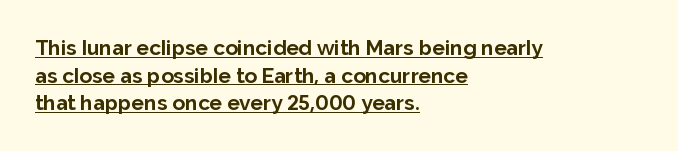
If you drew a line through each stem, it would be perfectly vertical. The specimen includes a rule beneath the text block's lines. Thick stems and heavy bowls — unmistakably bold. Typeset ragged right — the left edge is the straight one. The lines sit at an ordinary, default distance from one another. A typesetter would call this zero additional tracking.
